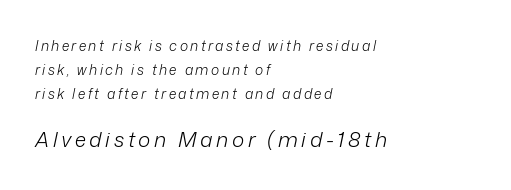
{"italic": "yes", "lean": "right", "slant_degrees": 12, "bold": "no", "underline": "no", "align": "left", "line_spacing_ratio": 1.72, "larger_block": "second", "size_ratio": 1.5, "glyph_px": 21}
